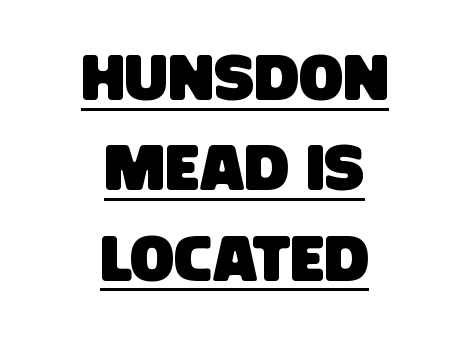
The image shows 65 px condensed sans-serif type; set centered, normal line spacing (1.39x), normal letter spacing, underlined; low stroke contrast and a large x-height.
